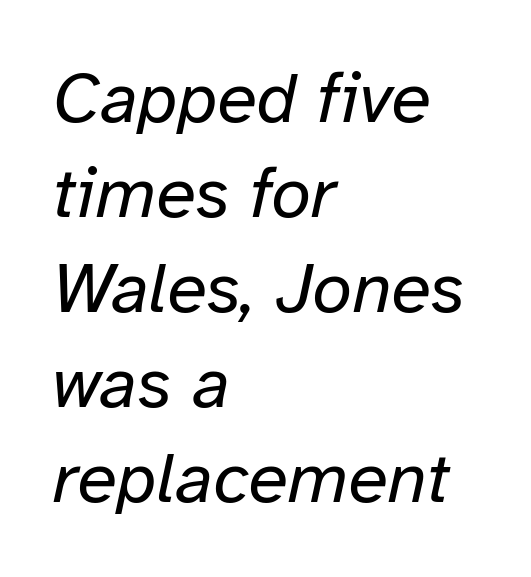
{"italic": "yes", "lean": "right", "slant_degrees": 12, "bold": "no", "weight": "regular", "width": "normal", "stroke_contrast": "low", "x_height": "medium", "monospaced": "no", "underline": "no", "align": "left", "line_spacing": "normal", "line_spacing_ratio": 1.32, "letter_spacing": "normal", "letter_spacing_em": 0.0, "glyph_px": 72}
